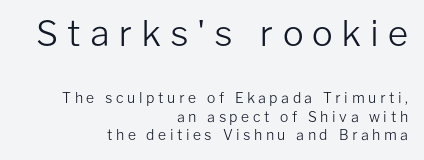
Q: Is the text bold? A: No.
Q: Is the text italic (slanted)? A: No, it is upright.
Q: Is the typeface a serif or a sans-serif typeface? A: Sans-serif.
Q: Is the text underlined? A: No.
Q: How is the paragraph aligned? A: Right-aligned.
Q: Is the spacing between letters normal or unusually wide? A: Unusually wide.
Q: Is the spacing between lines tight, normal or loose? A: Normal.
Q: Which block of text is set in a larger size, the first (top) or the second (bottom)? A: The first (top) one.
Q: Width (condensed, normal, or wide)? A: Normal.
Q: Stroke contrast? A: Low.
Q: x-height? A: Medium.
Q: Monospaced? A: No.
